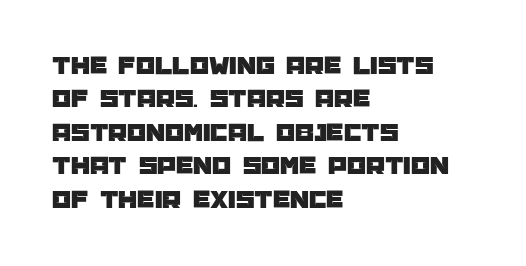
Q: Is the text italic (slanted)? A: No, it is upright.
Q: Is the text underlined? A: No.
Q: How is the paragraph aligned? A: Left-aligned.
Q: Is the spacing between letters normal or unusually wide? A: Normal.
